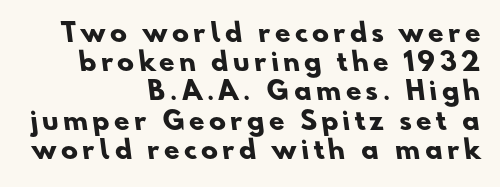
In terms of weight, the rendering is a true, heavy bold. The rag falls on the left side of this text block. Anything drawn beneath the words? Only blank space.
